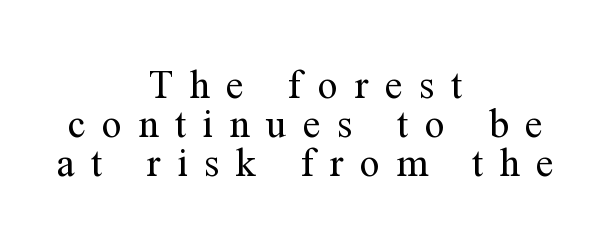
Q: Is the text bold? A: No.
Q: Is the text italic (slanted)? A: No, it is upright.
Q: Is the typeface a serif or a sans-serif typeface? A: Serif.
Q: Is the text underlined? A: No.
Q: How is the paragraph aligned? A: Centered.
Q: Is the spacing between letters normal or unusually wide? A: Unusually wide.
Q: Is the spacing between lines tight, normal or loose? A: Tight.
Q: Width (condensed, normal, or wide)? A: Normal.
Q: Stroke contrast? A: Medium.
Q: x-height? A: Medium.
Q: Monospaced? A: No.
